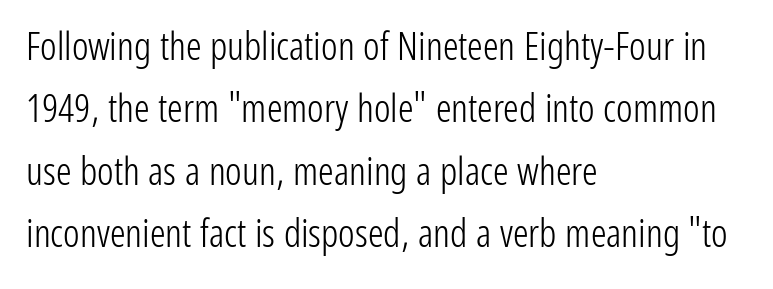
Q: Is the text bold? A: No.
Q: Is the text italic (slanted)? A: No, it is upright.
Q: Is the typeface a serif or a sans-serif typeface? A: Sans-serif.
Q: Is the text underlined? A: No.
Q: How is the paragraph aligned? A: Left-aligned.
Q: Is the spacing between letters normal or unusually wide? A: Normal.
Q: Is the spacing between lines tight, normal or loose? A: Normal.
Q: Width (condensed, normal, or wide)? A: Condensed.
Q: Stroke contrast? A: Low.
Q: x-height? A: Medium.
Q: Monospaced? A: No.
